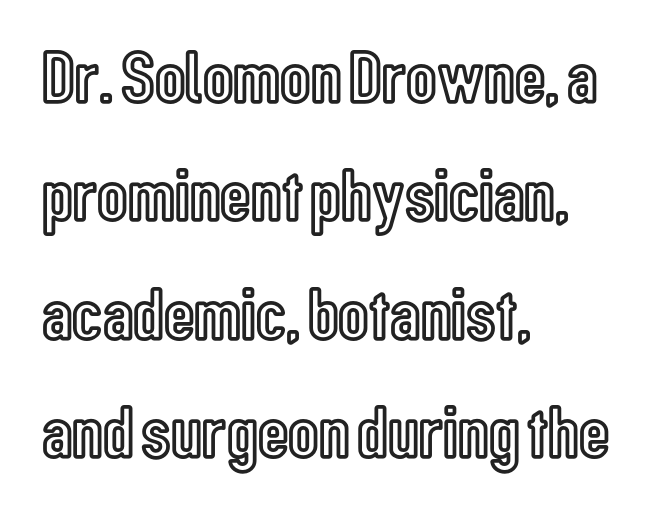
{"italic": "no", "width": "condensed", "x_height": "medium", "monospaced": "no", "underline": "no", "align": "left", "line_spacing": "normal", "line_spacing_ratio": 1.58, "letter_spacing": "normal", "letter_spacing_em": 0.0, "glyph_px": 75}
